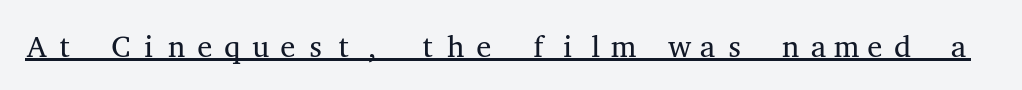
{"serif": "yes", "italic": "no", "bold": "no", "weight": "regular", "width": "wide", "stroke_contrast": "medium", "x_height": "medium", "monospaced": "yes", "underline": "yes", "glyph_px": 30}
